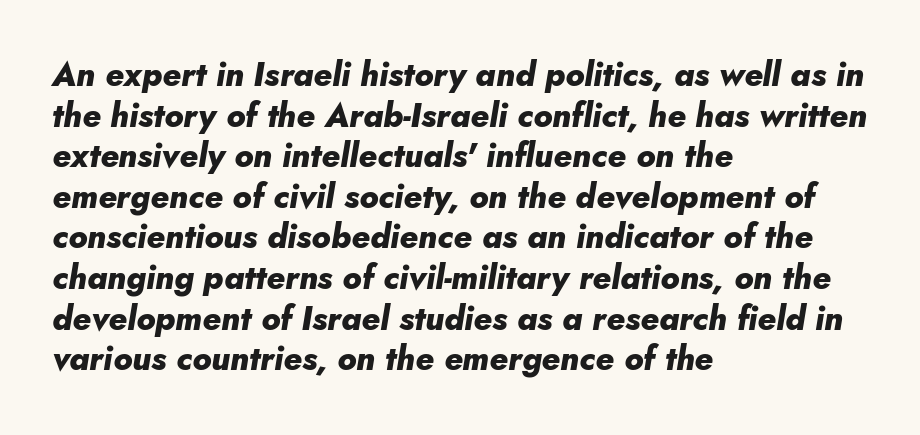
The image shows 33 px heavy type, italic (leaning right); set left-aligned, line spacing 1.23x, normal letter spacing, not underlined; low stroke contrast and a small x-height.
